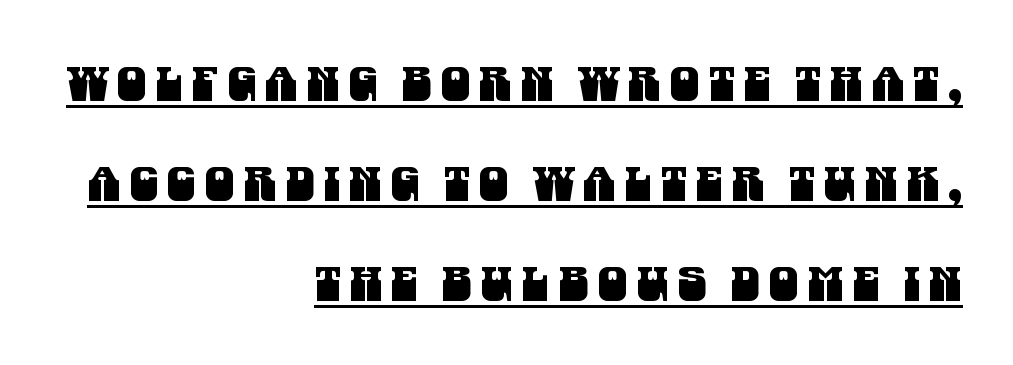
The image shows 47 px condensed sans-serif type; set right-aligned, loose line spacing (2.13x), underlined; medium stroke contrast and a large x-height.
